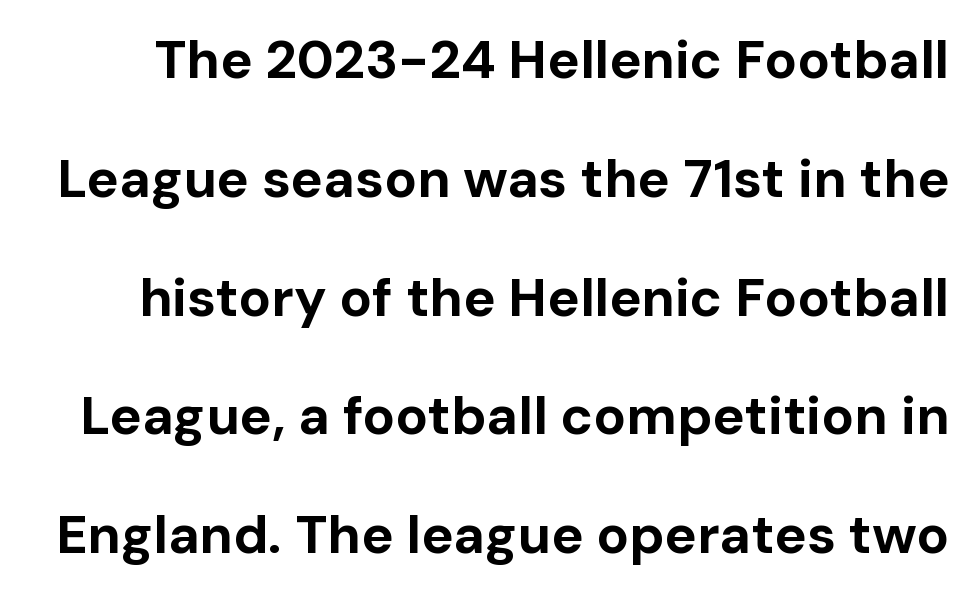
If you measured baseline to baseline, you'd find a long distance. How are the letters spaced? Ordinarily, with no added tracking. Think of a printed novel: that variable character pitch is what you see here. Quick note: not italic, upright. Nothing sits at the stroke ends, so this counts as sans-serif.
